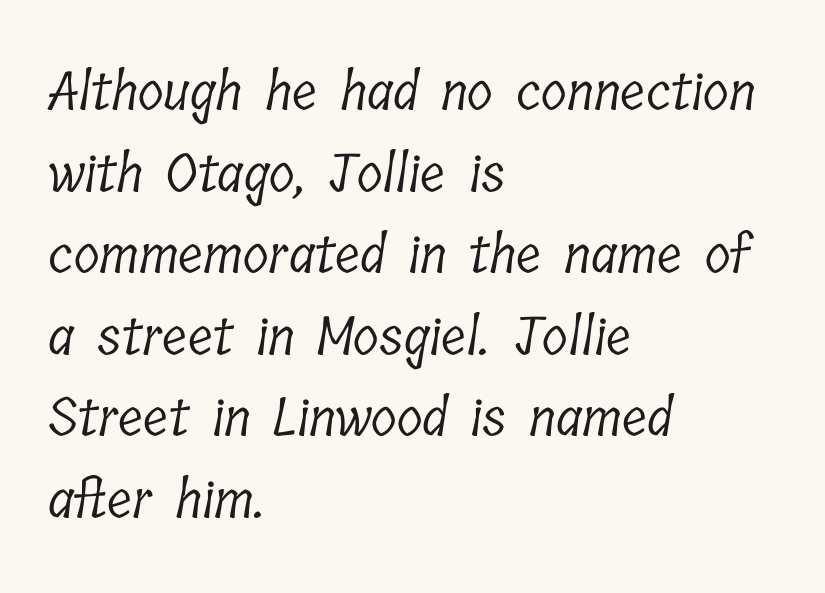
Q: Is the text bold? A: No.
Q: Is the typeface a serif or a sans-serif typeface? A: Serif.
Q: Is the text underlined? A: No.
Q: How is the paragraph aligned? A: Left-aligned.
Q: Is the spacing between letters normal or unusually wide? A: Normal.
Q: Is the spacing between lines tight, normal or loose? A: Normal.
Q: Width (condensed, normal, or wide)? A: Condensed.
Q: Stroke contrast? A: Low.
Q: x-height? A: Medium.
Q: Monospaced? A: No.
